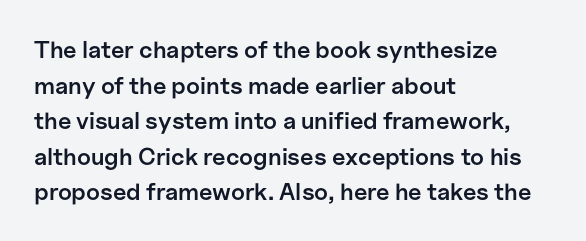
{"italic": "no", "bold": "semi", "underline": "no", "align": "left", "line_spacing": "normal", "line_spacing_ratio": 1.48, "letter_spacing": "normal", "letter_spacing_em": 0.0, "glyph_px": 24}
